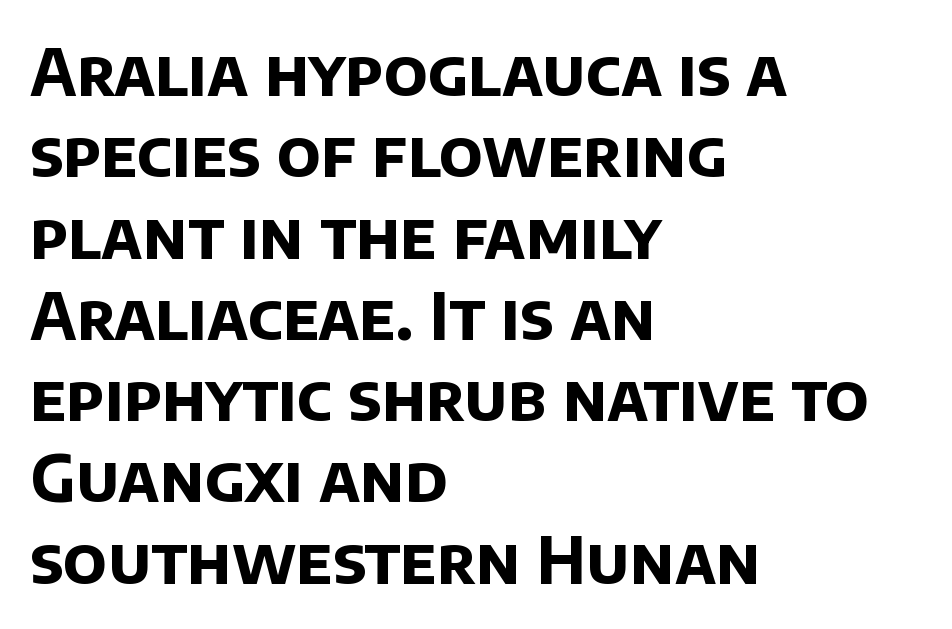
You'd pick this weight for a headline — it's a proper bold. The glyphs in this specimen are sans serif. Spacing between characters is what you'd get straight out of the box. Leftover space on each line is placed entirely after the last word. The passage shown stacks its lines at a standard gap. No word sits above an underline.
